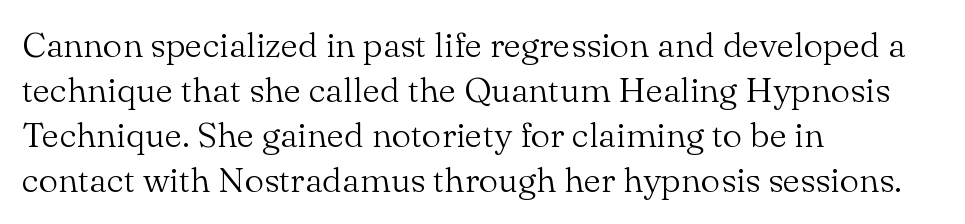
Q: Is the text bold? A: No.
Q: Is the text italic (slanted)? A: No, it is upright.
Q: Is the typeface a serif or a sans-serif typeface? A: Serif.
Q: Is the text underlined? A: No.
Q: How is the paragraph aligned? A: Left-aligned.
Q: Is the spacing between letters normal or unusually wide? A: Normal.
Q: Is the spacing between lines tight, normal or loose? A: Normal.
Q: Width (condensed, normal, or wide)? A: Normal.
Q: Stroke contrast? A: Medium.
Q: x-height? A: Small.
Q: Monospaced? A: No.
